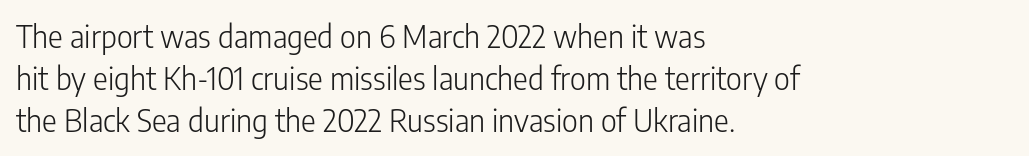
Q: Is the text bold? A: No.
Q: Is the text italic (slanted)? A: No, it is upright.
Q: Is the typeface a serif or a sans-serif typeface? A: Sans-serif.
Q: Is the text underlined? A: No.
Q: How is the paragraph aligned? A: Left-aligned.
Q: Is the spacing between letters normal or unusually wide? A: Normal.
Q: Is the spacing between lines tight, normal or loose? A: Normal.
Q: Width (condensed, normal, or wide)? A: Condensed.
Q: Stroke contrast? A: Low.
Q: x-height? A: Medium.
Q: Monospaced? A: No.
